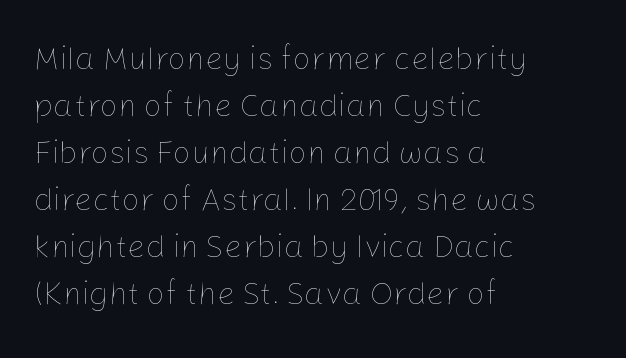
The image shows 32 px thin type, upright; set left-aligned, normal line spacing (1.47x), normal letter spacing, not underlined; low stroke contrast and a medium x-height.
